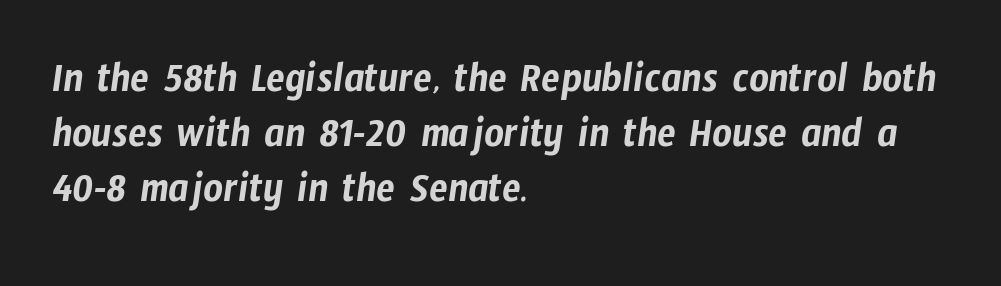
The image shows 43 px condensed sans-serif type; set left-aligned, normal line spacing (1.28x), normal letter spacing, not underlined; low stroke contrast and a medium x-height.
